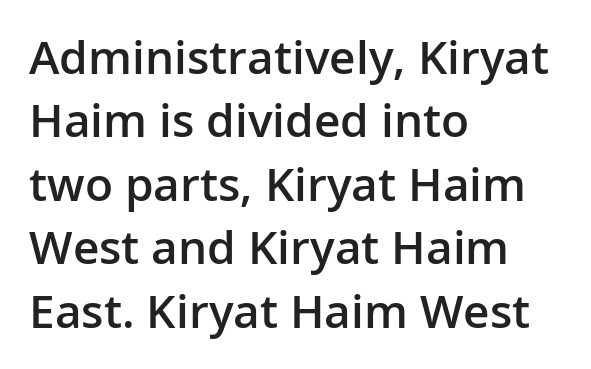
{"serif": "no", "italic": "no", "bold": "semi", "weight": "semibold", "width": "normal", "stroke_contrast": "low", "x_height": "medium", "monospaced": "no", "underline": "no", "align": "left", "line_spacing": "normal", "line_spacing_ratio": 1.38, "letter_spacing": "normal", "letter_spacing_em": 0.0, "glyph_px": 46}
